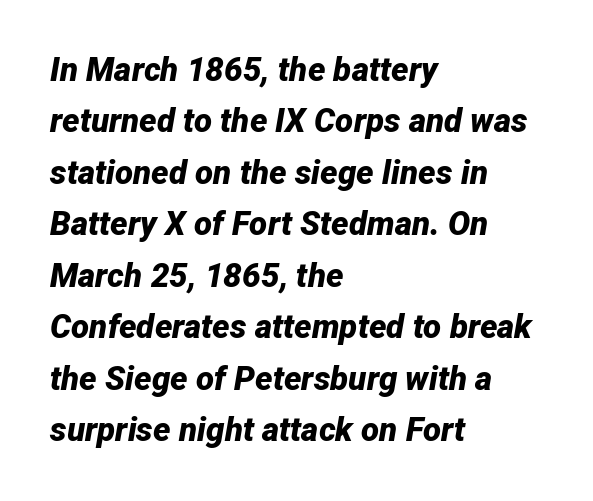
Q: Is the text bold? A: Yes.
Q: Is the text italic (slanted)? A: Yes, it leans right by about 12 degrees.
Q: Is the text underlined? A: No.
Q: How is the paragraph aligned? A: Left-aligned.
Q: Is the spacing between letters normal or unusually wide? A: Normal.
Q: Is the spacing between lines tight, normal or loose? A: Normal.
Q: Width (condensed, normal, or wide)? A: Normal.
Q: Stroke contrast? A: Low.
Q: x-height? A: Medium.
Q: Monospaced? A: No.
